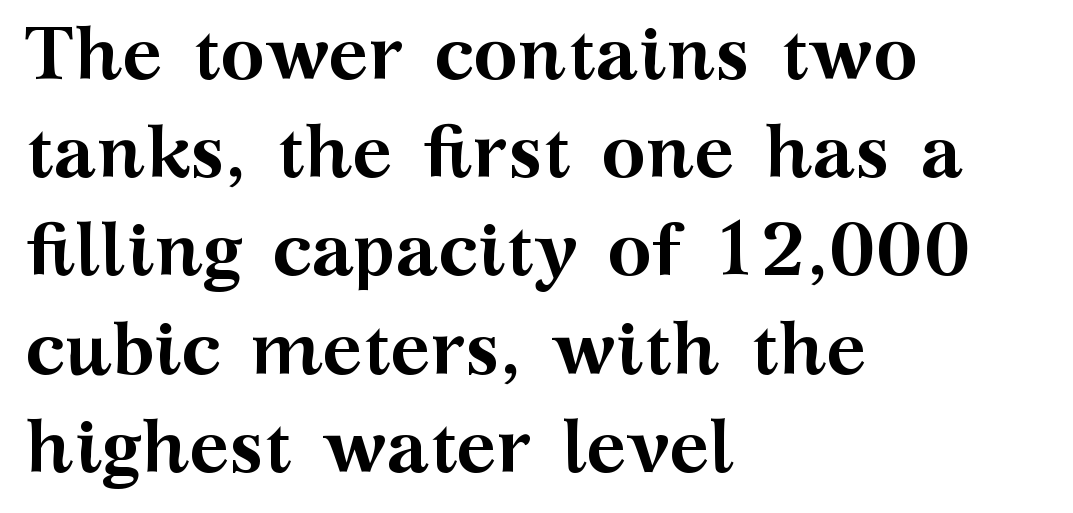
Q: Is the text bold? A: Yes.
Q: Is the text italic (slanted)? A: No, it is upright.
Q: Is the typeface a serif or a sans-serif typeface? A: Serif.
Q: Is the text underlined? A: No.
Q: How is the paragraph aligned? A: Left-aligned.
Q: Is the spacing between letters normal or unusually wide? A: Normal.
Q: Is the spacing between lines tight, normal or loose? A: Normal.
Q: Width (condensed, normal, or wide)? A: Wide.
Q: Stroke contrast? A: Medium.
Q: x-height? A: Medium.
Q: Monospaced? A: No.
